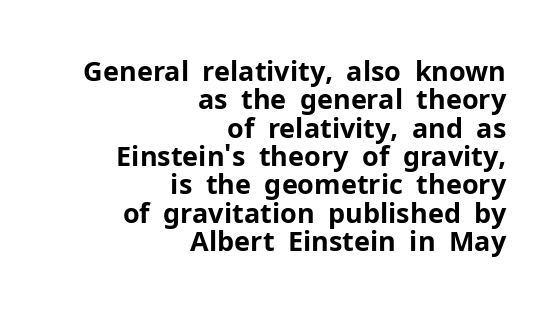
The image shows 27 px bold type, upright; set right-aligned, tight line spacing (1.05x), normal letter spacing, not underlined.
